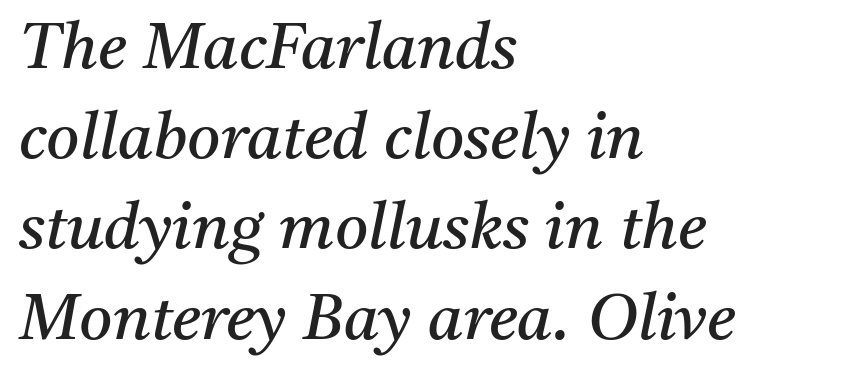
How are the letters spaced? Ordinarily, with no added tracking. The foot of each line stays bare and open. Note: serifs present on the glyphs. Is there much room between lines? A standard amount, neither cramped nor airy. Short and long lines alike share a common starting point at left.
